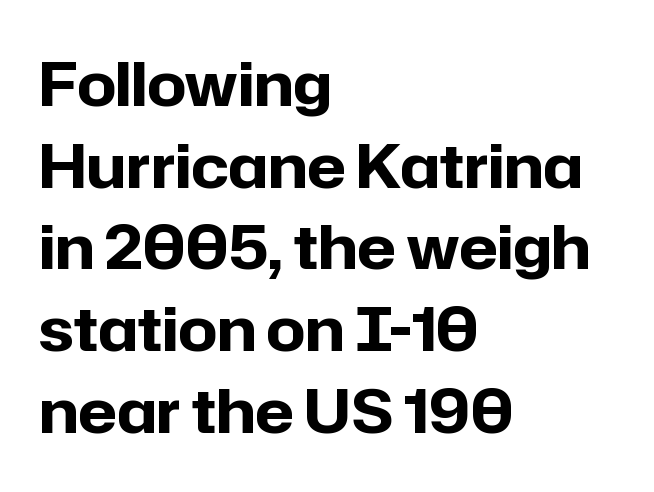
The image shows 61 px bold sans-serif type, upright; set left-aligned, normal line spacing (1.34x), normal letter spacing, not underlined; low stroke contrast and a medium x-height.
